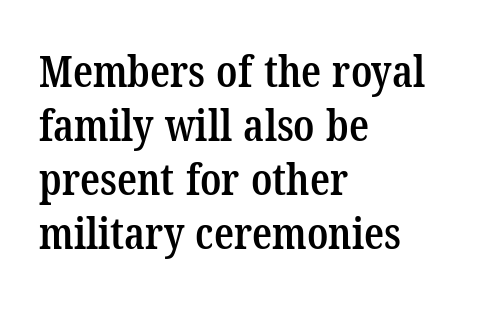
The image shows 44 px semibold, condensed serif type; set left-aligned, line spacing 1.23x, normal letter spacing, not underlined; low stroke contrast and a medium x-height.
